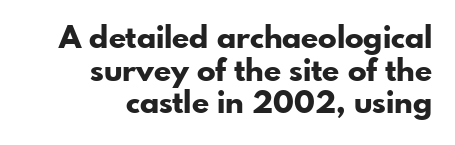
{"serif": "no", "italic": "no", "bold": "yes", "weight": "bold", "width": "normal", "stroke_contrast": "low", "x_height": "small", "monospaced": "no", "underline": "no", "align": "right", "line_spacing": "tight", "line_spacing_ratio": 1.05, "letter_spacing": "normal", "letter_spacing_em": 0.0, "glyph_px": 31}
